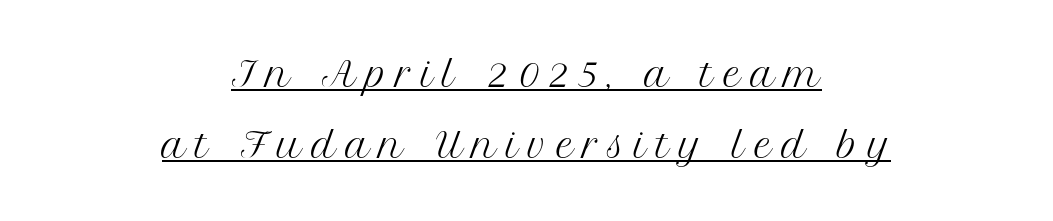
The passage shown stacks its lines with a broad gap. Heaviness? Minimal to ordinary, like unemphasized prose. Looks like regular typesetting: each glyph gets only the width it needs. The lettering is marked with a stroke running underneath it. The letterforms stand isolated, each surrounded by extra space.
